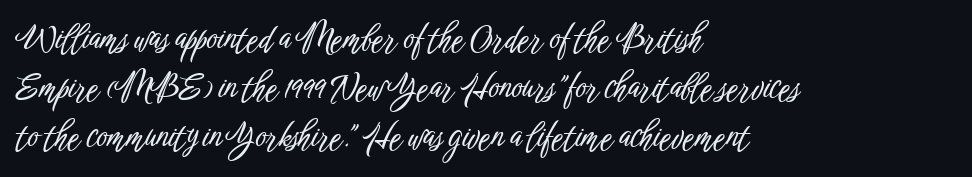
{"serif": "no", "width": "condensed", "stroke_contrast": "low", "x_height": "medium", "monospaced": "no", "underline": "no", "align": "left", "line_spacing": "normal", "line_spacing_ratio": 1.49, "letter_spacing": "normal", "letter_spacing_em": 0.0, "glyph_px": 33}
